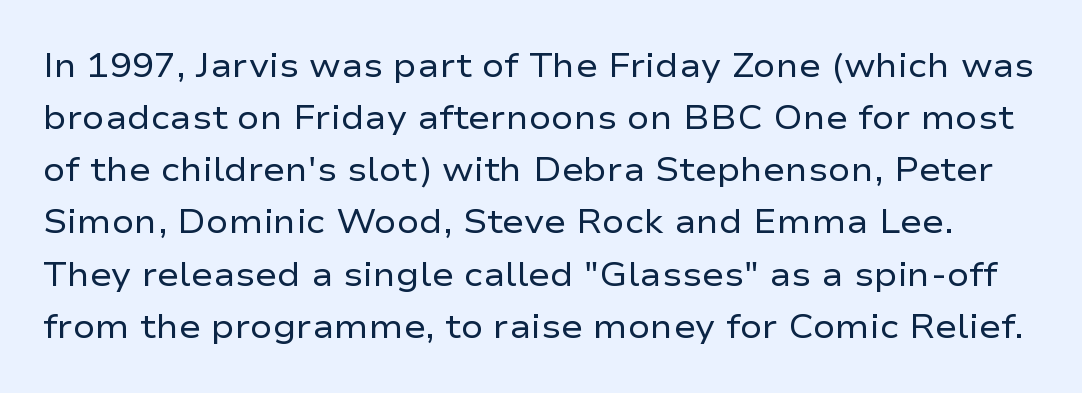
{"serif": "no", "italic": "no", "bold": "no", "weight": "regular", "width": "wide", "stroke_contrast": "low", "x_height": "medium", "monospaced": "no", "underline": "no", "line_spacing": "normal", "line_spacing_ratio": 1.58, "letter_spacing": "normal", "letter_spacing_em": 0.0, "glyph_px": 33}
